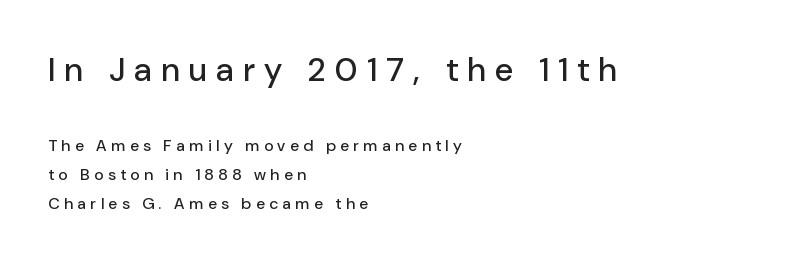
{"serif": "no", "italic": "no", "width": "normal", "stroke_contrast": "low", "x_height": "medium", "monospaced": "no", "underline": "no", "align": "left", "line_spacing_ratio": 1.83, "letter_spacing": "wide", "letter_spacing_em": 0.29, "larger_block": "first", "size_ratio": 2.06, "glyph_px": 33}
